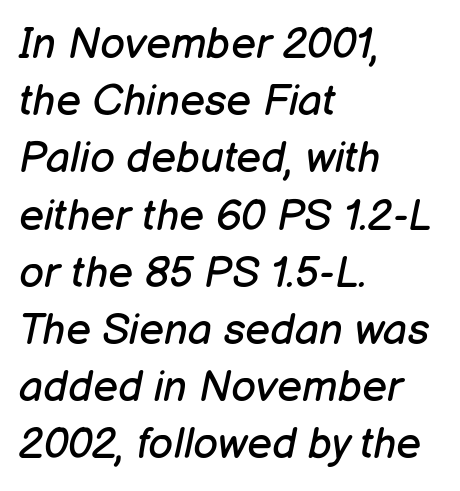
Q: Is the text bold? A: No.
Q: Is the text italic (slanted)? A: Yes, it leans right by about 12 degrees.
Q: Is the text underlined? A: No.
Q: How is the paragraph aligned? A: Left-aligned.
Q: Is the spacing between letters normal or unusually wide? A: Normal.
Q: Is the spacing between lines tight, normal or loose? A: Normal.
Q: Width (condensed, normal, or wide)? A: Normal.
Q: Stroke contrast? A: Low.
Q: x-height? A: Medium.
Q: Monospaced? A: No.
